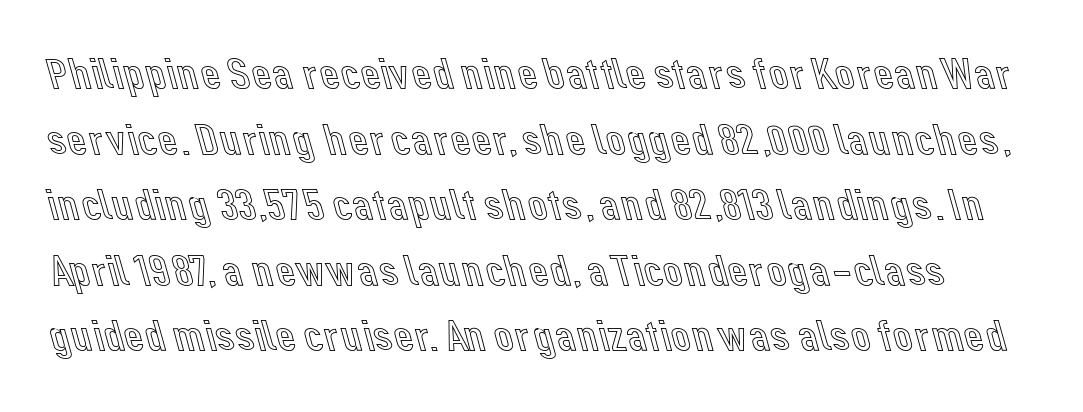
The image shows 44 px text type; set normal line spacing (1.49x), normal letter spacing, not underlined; a medium x-height.
